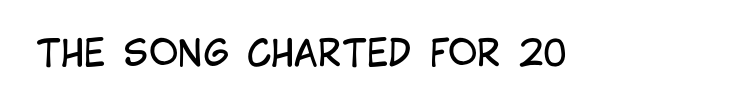
Standard letterfit; no display-style spreading of the glyphs. Is the stroke heavy? The answer is a plain regular-or-lighter. A bare baseline throughout the passage. The text was rendered using a sans face with plain stroke endings. Nope, not italic — everything's standing straight. Note the varied advance widths — an 'i' is clearly narrower than an 'm'.
